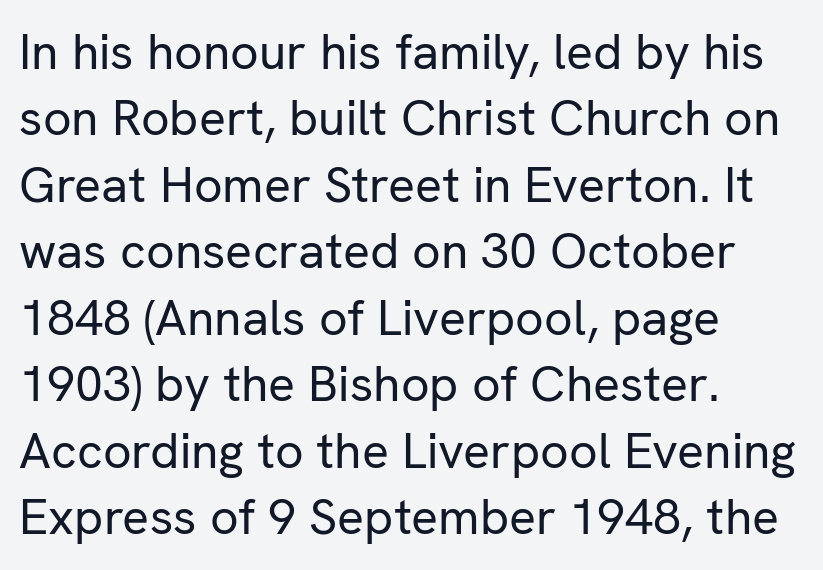
{"serif": "no", "italic": "no", "bold": "no", "weight": "regular", "width": "normal", "stroke_contrast": "low", "x_height": "medium", "monospaced": "no", "underline": "no", "align": "left", "line_spacing": "normal", "line_spacing_ratio": 1.33, "letter_spacing": "normal", "letter_spacing_em": 0.0, "glyph_px": 50}
